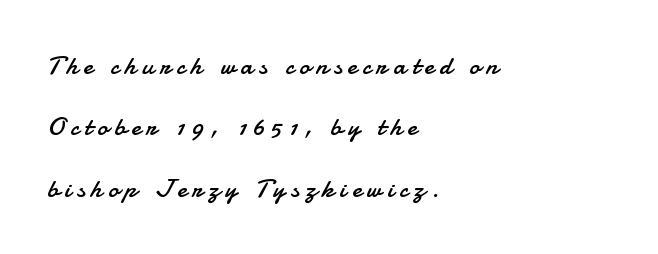
The image shows 26 px text type; set left-aligned, loose line spacing (2.36x), unusually wide letter spacing (+0.23 em), not underlined.
